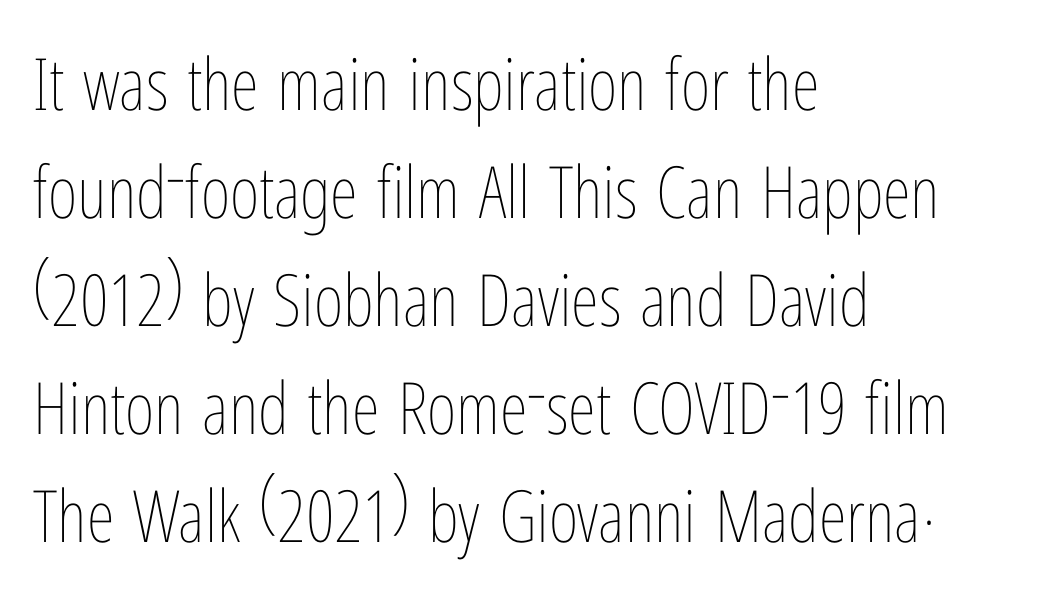
Q: Is the text bold? A: No.
Q: Is the text italic (slanted)? A: No, it is upright.
Q: Is the text underlined? A: No.
Q: How is the paragraph aligned? A: Left-aligned.
Q: Is the spacing between letters normal or unusually wide? A: Normal.
Q: Is the spacing between lines tight, normal or loose? A: Normal.
Q: Width (condensed, normal, or wide)? A: Condensed.
Q: Stroke contrast? A: Low.
Q: x-height? A: Medium.
Q: Monospaced? A: No.
